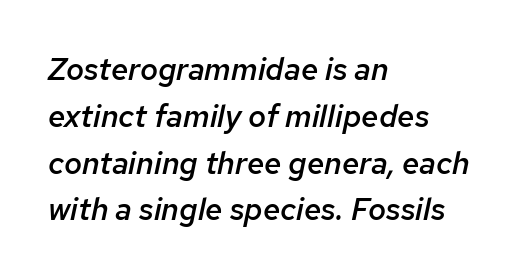
Q: Is the text bold? A: Semi-bold.
Q: Is the text italic (slanted)? A: Yes, it leans right by about 12 degrees.
Q: Is the text underlined? A: No.
Q: How is the paragraph aligned? A: Left-aligned.
Q: Is the spacing between letters normal or unusually wide? A: Normal.
Q: Is the spacing between lines tight, normal or loose? A: Normal.
Q: Width (condensed, normal, or wide)? A: Normal.
Q: Stroke contrast? A: Low.
Q: x-height? A: Medium.
Q: Monospaced? A: No.
